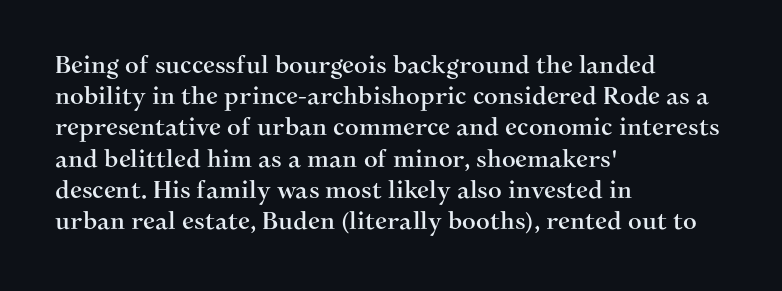
Q: Is the text italic (slanted)? A: No, it is upright.
Q: Is the text underlined? A: No.
Q: How is the paragraph aligned? A: Left-aligned.
Q: Is the spacing between letters normal or unusually wide? A: Normal.
Q: Is the spacing between lines tight, normal or loose? A: Normal.
